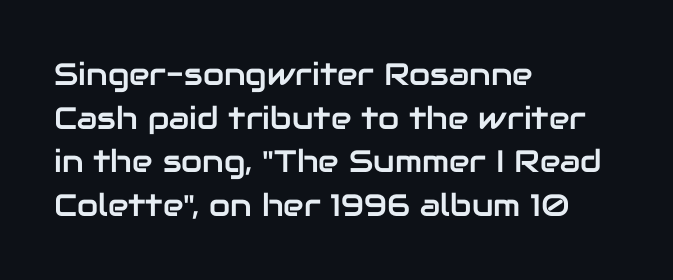
A typesetter would call this leading conventional body-copy spacing. The gaps between neighbouring characters are ordinary and unremarkable. Teacher's note: observe the even left margin — that is flush-left alignment. The passage shown is typed in a proportional face where columns would drift.
